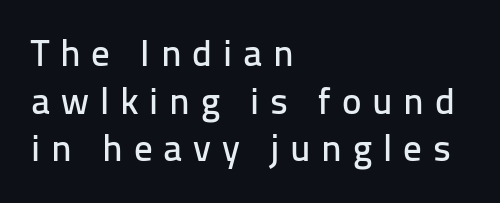
The image shows 37 px sans-serif type, upright; set left-aligned, normal line spacing (1.29x), unusually wide letter spacing (+0.29 em), not underlined; low stroke contrast and a medium x-height.
